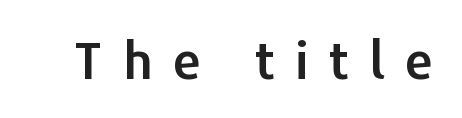
{"serif": "no", "italic": "no", "width": "normal", "stroke_contrast": "low", "x_height": "medium", "monospaced": "no", "underline": "no", "letter_spacing": "wide", "letter_spacing_em": 0.38, "glyph_px": 51}
